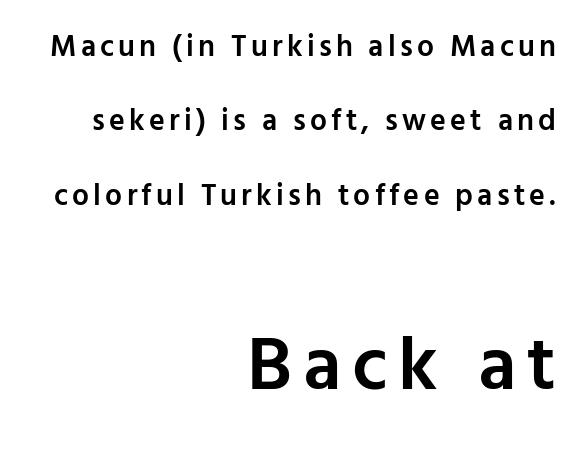
This sample trades compactness for vertical openness between lines. Classification — sans serif. Note: smaller setting up top, larger setting below. A typesetter would mark this as roman, not italic.
